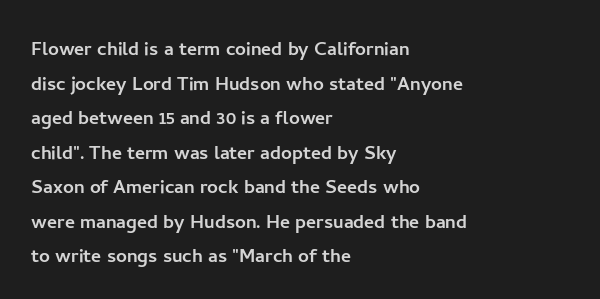
Q: Is the text italic (slanted)? A: No, it is upright.
Q: Is the text underlined? A: No.
Q: How is the paragraph aligned? A: Left-aligned.
Q: Is the spacing between letters normal or unusually wide? A: Normal.
Q: Is the spacing between lines tight, normal or loose? A: Normal.
